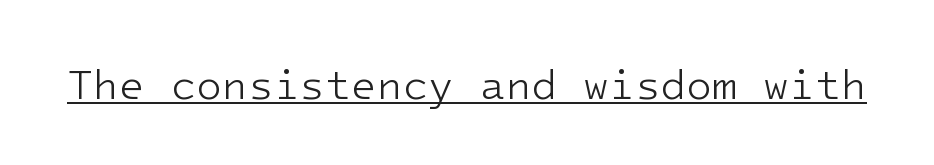
Q: Is the text bold? A: No.
Q: Is the text italic (slanted)? A: No, it is upright.
Q: Is the typeface a serif or a sans-serif typeface? A: Sans-serif.
Q: Is the text underlined? A: Yes.
Q: Is the spacing between letters normal or unusually wide? A: Normal.
Q: Width (condensed, normal, or wide)? A: Normal.
Q: Stroke contrast? A: Low.
Q: x-height? A: Medium.
Q: Monospaced? A: Yes.
